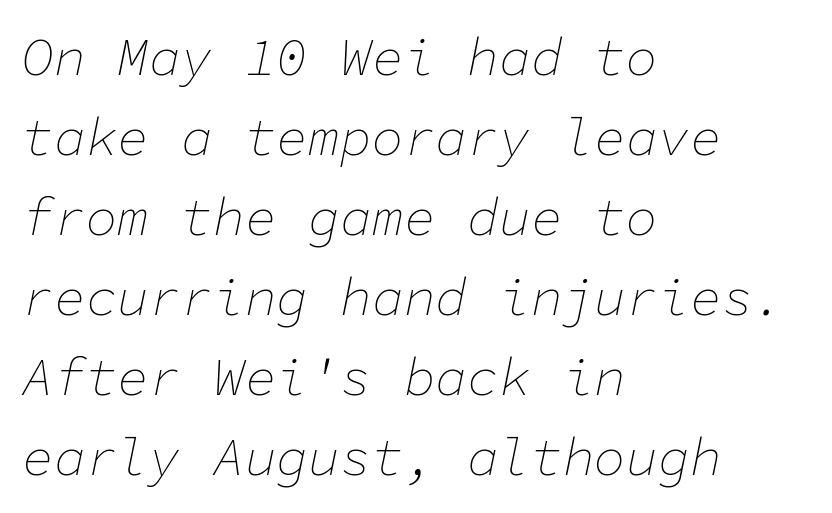
Q: Is the text bold? A: No.
Q: Is the text italic (slanted)? A: Yes, it leans right by about 11 degrees.
Q: Is the text underlined? A: No.
Q: How is the paragraph aligned? A: Left-aligned.
Q: Is the spacing between letters normal or unusually wide? A: Normal.
Q: Is the spacing between lines tight, normal or loose? A: Normal.
Q: Width (condensed, normal, or wide)? A: Normal.
Q: Stroke contrast? A: Low.
Q: x-height? A: Medium.
Q: Monospaced? A: Yes.
